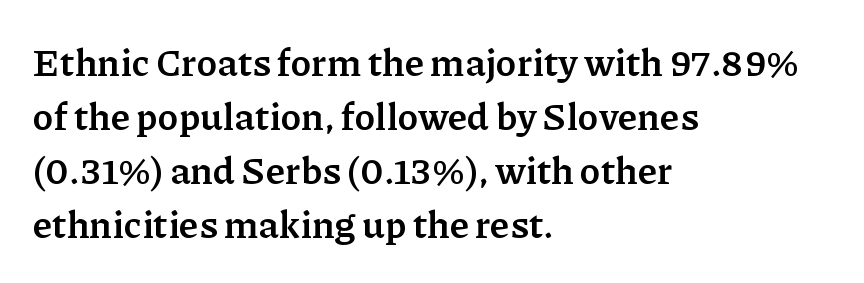
The image shows 38 px semibold serif type, upright; set left-aligned, normal line spacing (1.42x), normal letter spacing, not underlined; low stroke contrast and a medium x-height.
